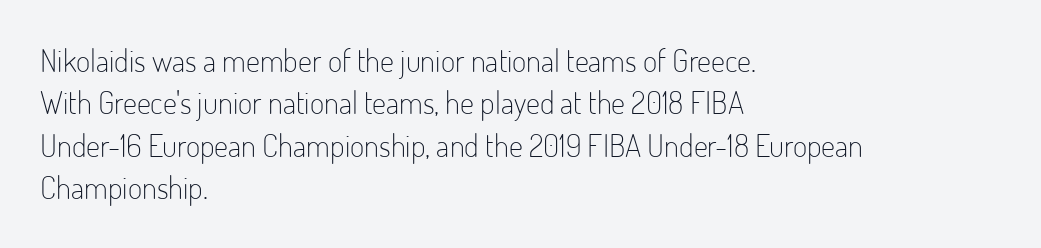
Quick note: underline off. If you drew a ruler down the left edge, every line would touch it. How would I describe the line gaps? Plain and ordinary. This sample has the flowing, uneven cadence of proportional lettering.
